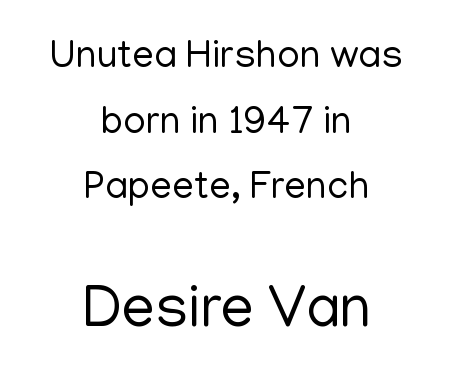
The image shows 59 px regular-weight sans-serif type, upright; set centered, normal line spacing (1.68x), normal letter spacing, not underlined; the second (bottom) block is 1.51x larger; low stroke contrast and a medium x-height.
